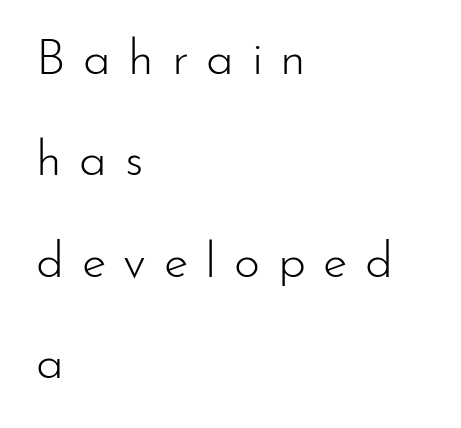
Q: Is the text bold? A: No.
Q: Is the text italic (slanted)? A: No, it is upright.
Q: Is the typeface a serif or a sans-serif typeface? A: Sans-serif.
Q: Is the text underlined? A: No.
Q: How is the paragraph aligned? A: Left-aligned.
Q: Is the spacing between letters normal or unusually wide? A: Unusually wide.
Q: Is the spacing between lines tight, normal or loose? A: Loose.
Q: Width (condensed, normal, or wide)? A: Normal.
Q: Stroke contrast? A: Low.
Q: x-height? A: Small.
Q: Monospaced? A: No.
